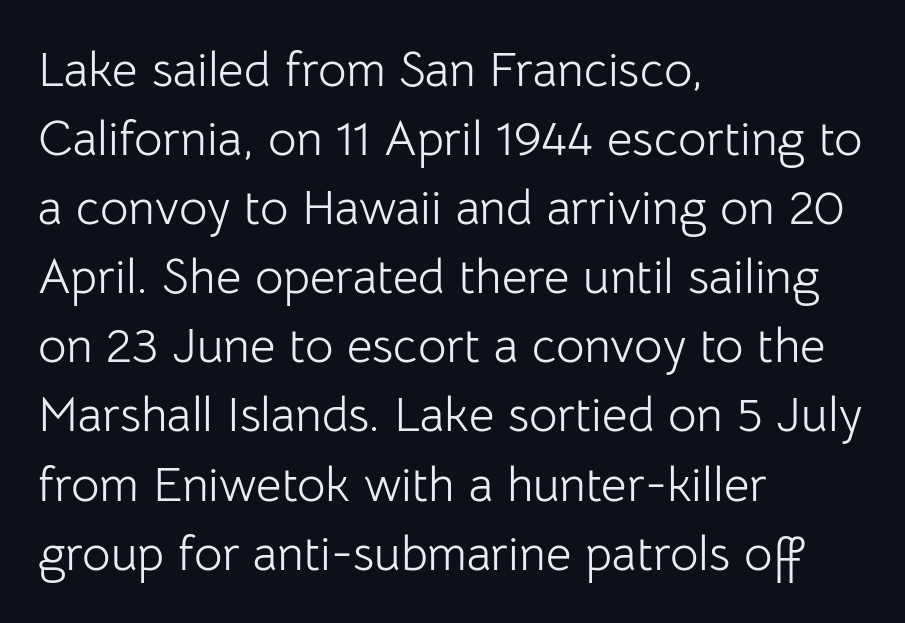
Q: Is the text bold? A: No.
Q: Is the text italic (slanted)? A: No, it is upright.
Q: Is the typeface a serif or a sans-serif typeface? A: Sans-serif.
Q: Is the text underlined? A: No.
Q: How is the paragraph aligned? A: Left-aligned.
Q: Is the spacing between letters normal or unusually wide? A: Normal.
Q: Is the spacing between lines tight, normal or loose? A: Normal.
Q: Width (condensed, normal, or wide)? A: Normal.
Q: Stroke contrast? A: Low.
Q: x-height? A: Medium.
Q: Monospaced? A: No.
